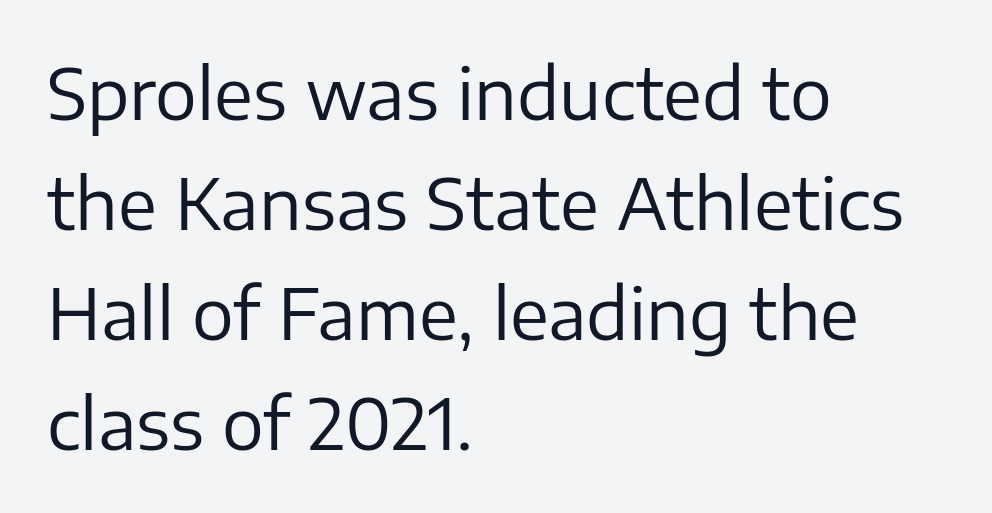
{"serif": "no", "italic": "no", "bold": "no", "weight": "regular", "width": "normal", "stroke_contrast": "low", "x_height": "medium", "monospaced": "no", "underline": "no", "align": "left", "line_spacing": "normal", "line_spacing_ratio": 1.57, "letter_spacing": "normal", "letter_spacing_em": 0.0, "glyph_px": 70}
